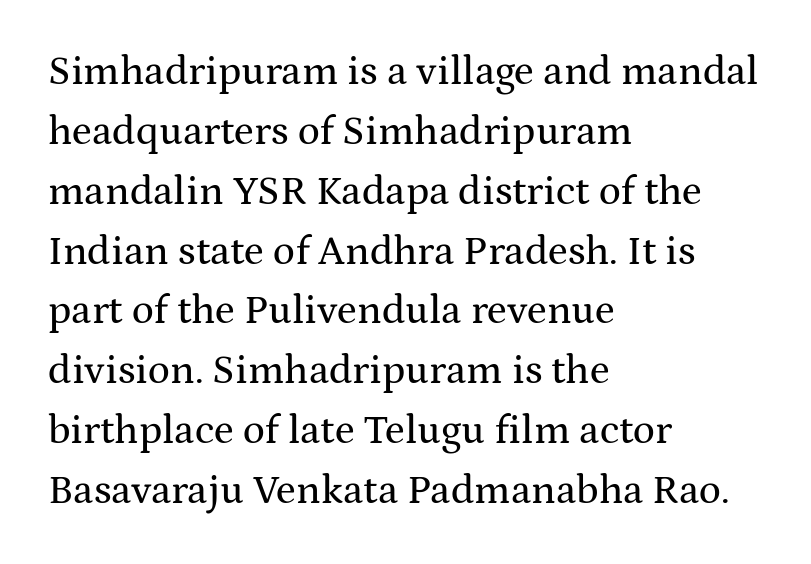
{"serif": "yes", "italic": "no", "width": "wide", "stroke_contrast": "medium", "x_height": "medium", "monospaced": "no", "underline": "no", "align": "left", "line_spacing": "normal", "line_spacing_ratio": 1.46, "letter_spacing": "normal", "letter_spacing_em": 0.0, "glyph_px": 41}
